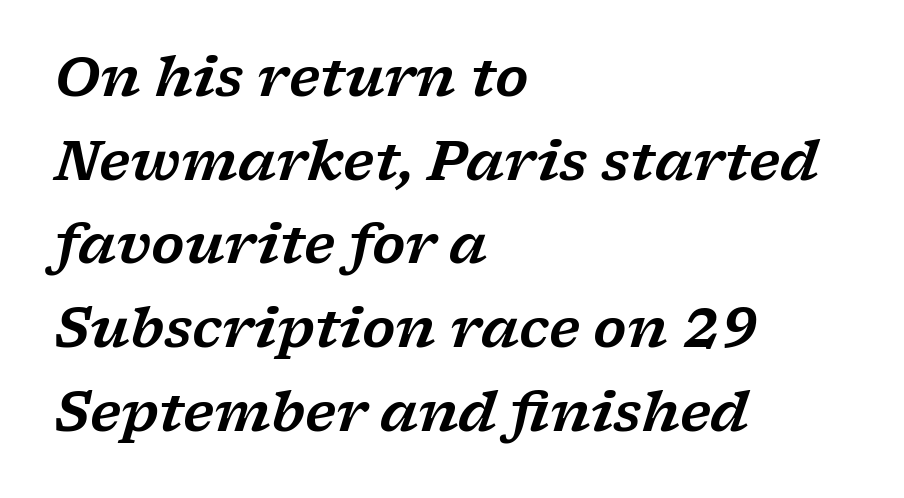
The image shows 54 px wide serif type, italic (leaning right); set left-aligned, normal line spacing (1.55x), normal letter spacing, not underlined; low stroke contrast and a medium x-height.
